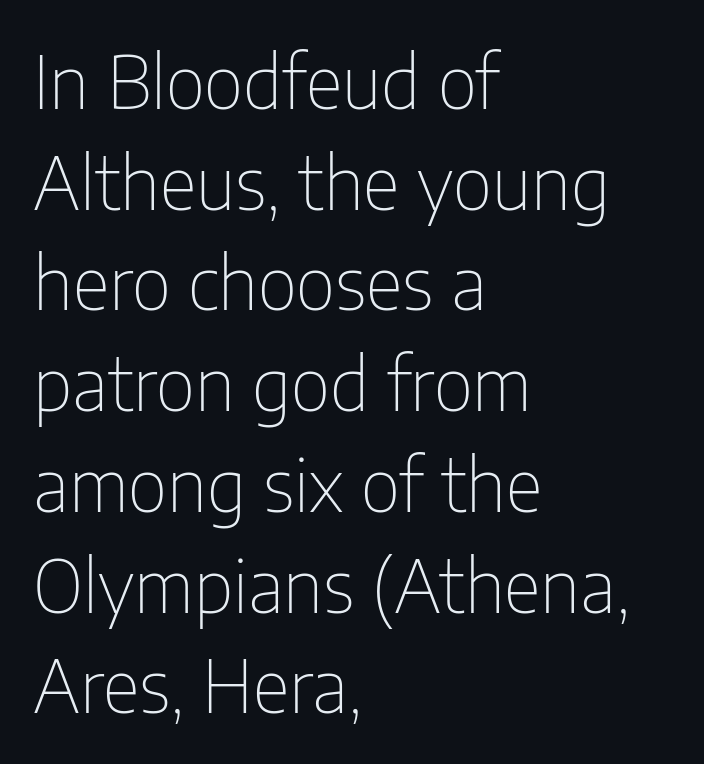
The image shows 73 px thin, condensed sans-serif type, upright; set left-aligned, normal line spacing (1.38x), normal letter spacing, not underlined; low stroke contrast and a medium x-height.
